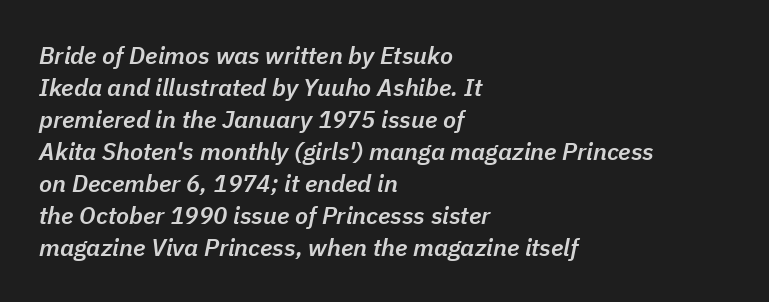
The image shows 24 px text type, italic (leaning right); set left-aligned, normal line spacing (1.33x), normal letter spacing, not underlined.
